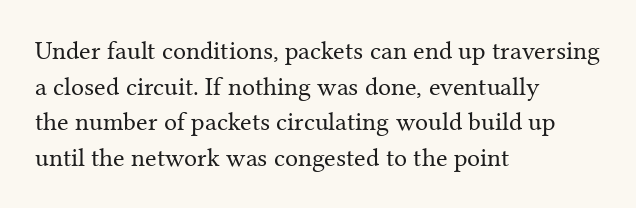
The line texture is even and compact thanks to regular tracking. Honestly, the row spacing looks completely unremarkable. Every row of glyphs begins at an identical x-position on the left. The letters stand straight up with perfectly vertical stems. Stroke thickness stays within the range of a standard reading face or lighter. Unmarked baselines from the first word to the last.
